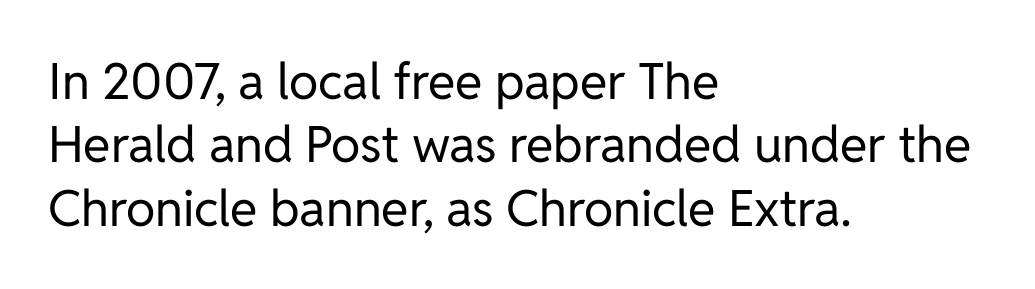
Posture: straight, roman, zero tilt. Note the varied advance widths — an 'i' is clearly narrower than an 'm'. A typesetter would call this zero additional tracking. Examine the stroke ends and you'll find no serifs. Horizontally, the lines are justified to the leading edge only. A bare baseline throughout the passage.
